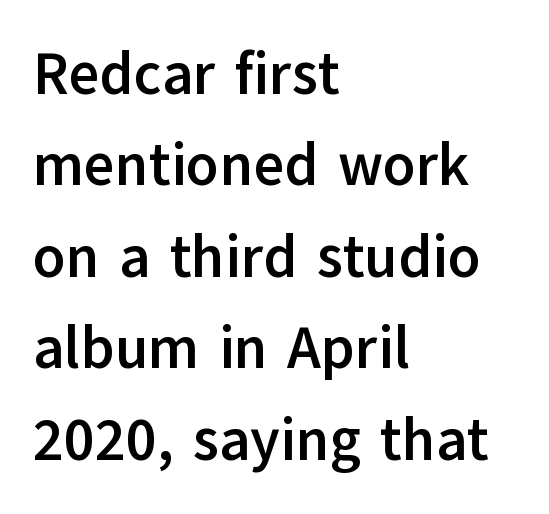
{"serif": "no", "italic": "no", "bold": "yes", "weight": "semibold", "width": "normal", "stroke_contrast": "low", "x_height": "medium", "monospaced": "no", "underline": "no", "align": "left", "line_spacing": "normal", "line_spacing_ratio": 1.55, "letter_spacing": "normal", "letter_spacing_em": 0.0, "glyph_px": 59}
